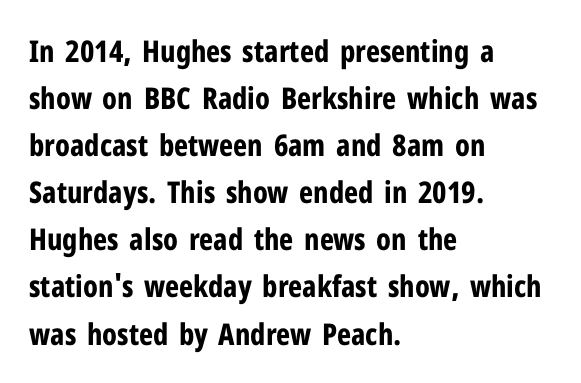
{"serif": "no", "italic": "no", "bold": "yes", "weight": "bold", "width": "condensed", "stroke_contrast": "low", "x_height": "medium", "monospaced": "no", "underline": "no", "align": "left", "line_spacing": "normal", "line_spacing_ratio": 1.57, "letter_spacing": "normal", "letter_spacing_em": 0.0, "glyph_px": 30}
